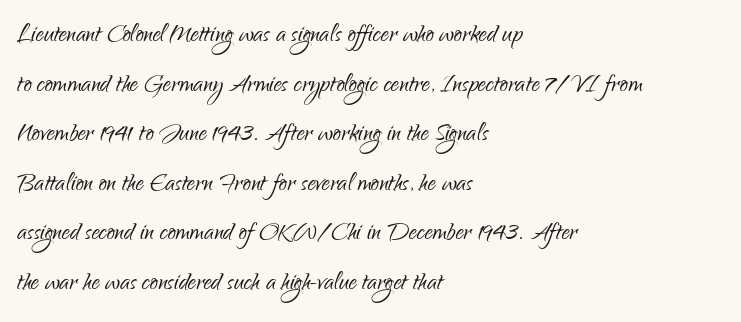
The image shows 32 px light, condensed sans-serif type; set left-aligned, normal line spacing (1.55x), normal letter spacing, not underlined; low stroke contrast and a small x-height.
